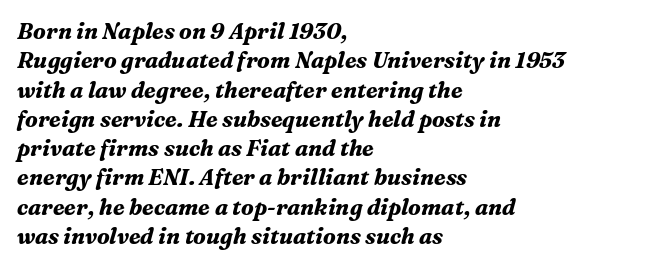
Q: Is the text bold? A: Yes.
Q: Is the text italic (slanted)? A: Yes, it leans right by about 16 degrees.
Q: Is the text underlined? A: No.
Q: How is the paragraph aligned? A: Left-aligned.
Q: Is the spacing between letters normal or unusually wide? A: Normal.
Q: Is the spacing between lines tight, normal or loose? A: Normal.
